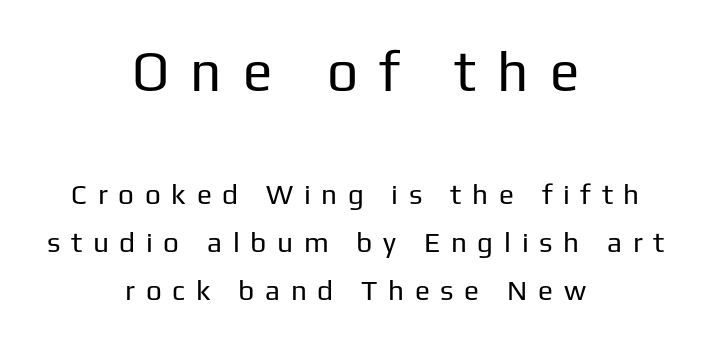
{"serif": "no", "italic": "no", "bold": "no", "weight": "regular", "width": "normal", "stroke_contrast": "low", "x_height": "medium", "monospaced": "no", "underline": "no", "align": "center", "line_spacing_ratio": 1.72, "letter_spacing": "wide", "letter_spacing_em": 0.38, "larger_block": "first", "size_ratio": 1.96, "glyph_px": 55}
